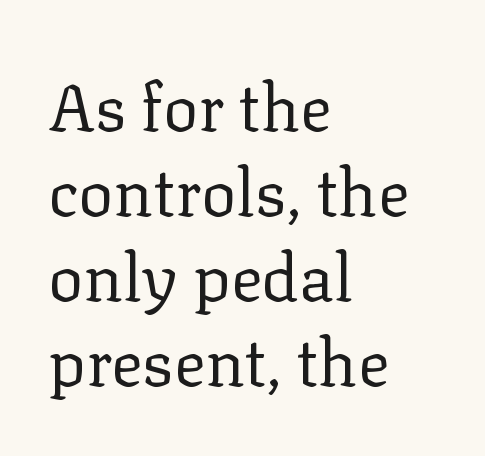
{"serif": "yes", "italic": "no", "bold": "no", "weight": "regular", "width": "normal", "stroke_contrast": "low", "x_height": "medium", "monospaced": "no", "underline": "no", "align": "left", "line_spacing": "normal", "line_spacing_ratio": 1.29, "letter_spacing": "normal", "letter_spacing_em": 0.0, "glyph_px": 66}
